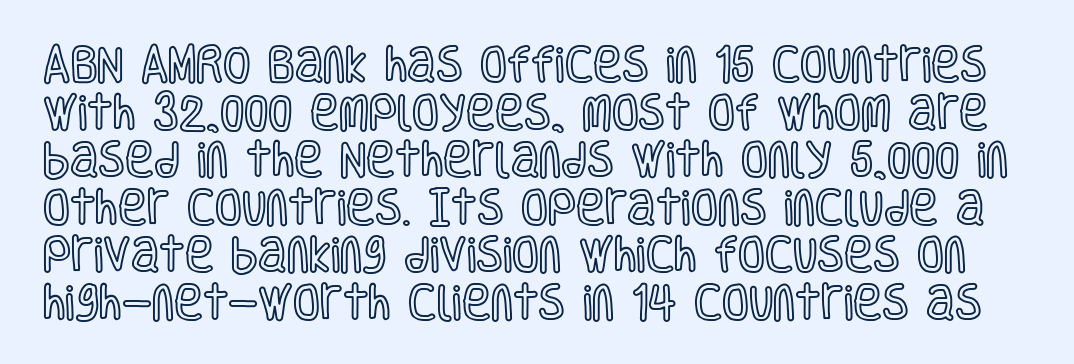
Q: Is the text italic (slanted)? A: No, it is upright.
Q: Is the text underlined? A: No.
Q: Is the spacing between letters normal or unusually wide? A: Normal.
Q: Width (condensed, normal, or wide)? A: Condensed.
Q: x-height? A: Large.
Q: Monospaced? A: No.
